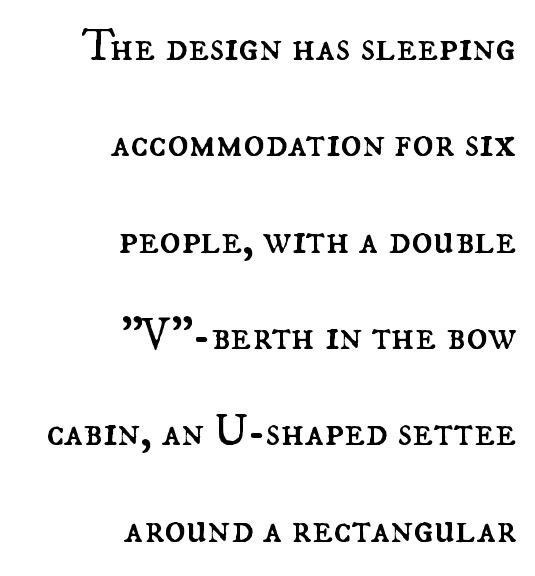
{"italic": "no", "bold": "no", "weight": "regular", "width": "normal", "stroke_contrast": "medium", "x_height": "small", "monospaced": "no", "underline": "no", "align": "right", "line_spacing": "loose", "line_spacing_ratio": 2.19, "letter_spacing": "normal", "letter_spacing_em": 0.0, "glyph_px": 44}
